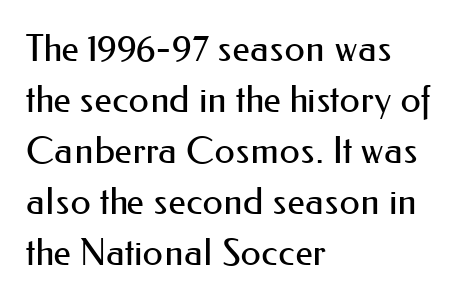
Q: Is the text bold? A: No.
Q: Is the text italic (slanted)? A: No, it is upright.
Q: Is the typeface a serif or a sans-serif typeface? A: Sans-serif.
Q: Is the text underlined? A: No.
Q: How is the paragraph aligned? A: Left-aligned.
Q: Is the spacing between letters normal or unusually wide? A: Normal.
Q: Is the spacing between lines tight, normal or loose? A: Normal.
Q: Width (condensed, normal, or wide)? A: Normal.
Q: Stroke contrast? A: Medium.
Q: x-height? A: Small.
Q: Monospaced? A: No.
